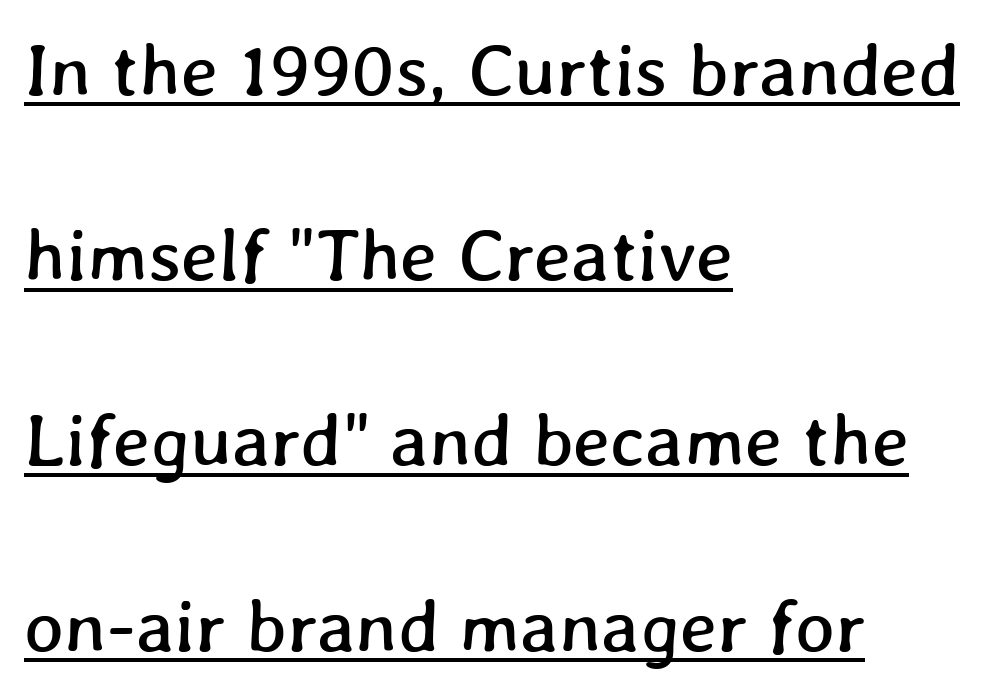
Summary of vertical rhythm: relaxed, with wide interline spacing. Has an underline been added? It has. The horizontal fit of the characters is conventional and even. Does the copy run flush right? No — it runs flush left. Varying glyph widths throughout — classic text-font behaviour.
